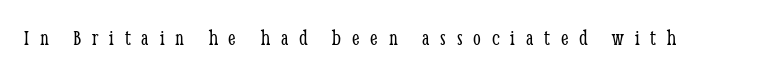
The image shows 22 px text type, upright; set unusually wide letter spacing (+0.49 em), not underlined.
